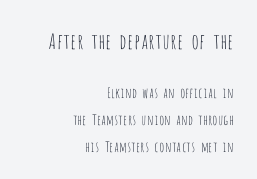
{"italic": "no", "bold": "no", "underline": "no", "align": "right", "line_spacing": "loose", "line_spacing_ratio": 1.94, "letter_spacing": "normal", "letter_spacing_em": 0.0, "larger_block": "first", "size_ratio": 1.5, "glyph_px": 21}
